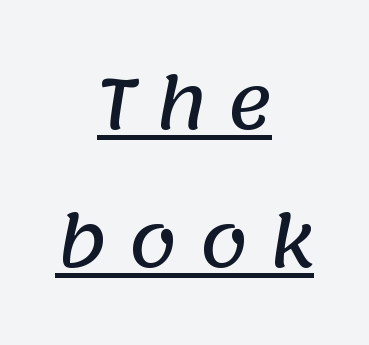
{"serif": "no", "width": "normal", "stroke_contrast": "low", "x_height": "large", "monospaced": "no", "underline": "yes", "align": "center", "line_spacing": "loose", "line_spacing_ratio": 1.97, "letter_spacing": "wide", "letter_spacing_em": 0.28, "glyph_px": 70}
